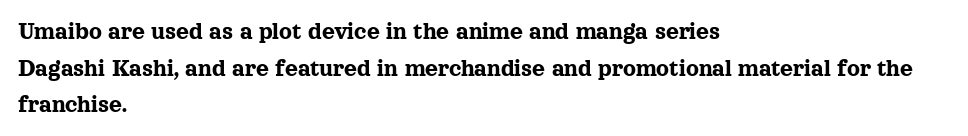
{"italic": "no", "underline": "no", "align": "left", "line_spacing": "normal", "line_spacing_ratio": 1.47, "letter_spacing": "normal", "letter_spacing_em": 0.0, "glyph_px": 25}
